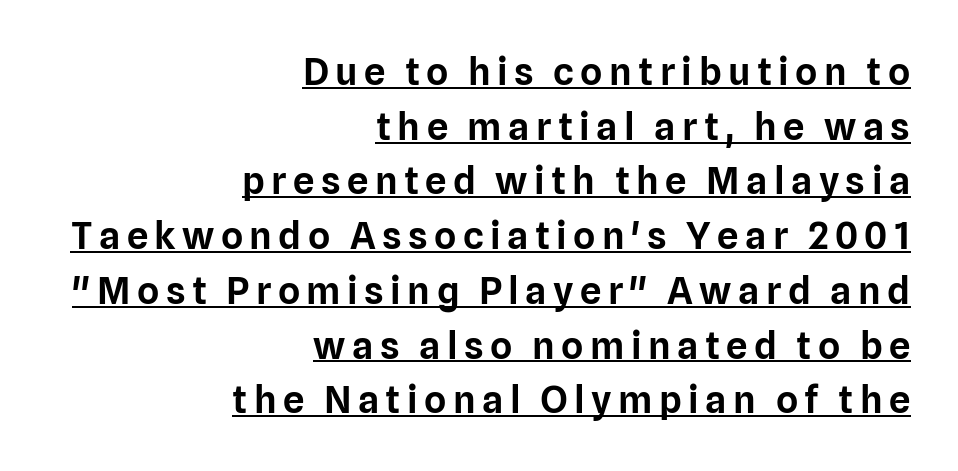
The image shows 38 px sans-serif type, upright; set right-aligned, normal line spacing (1.44x), underlined; low stroke contrast and a medium x-height.
